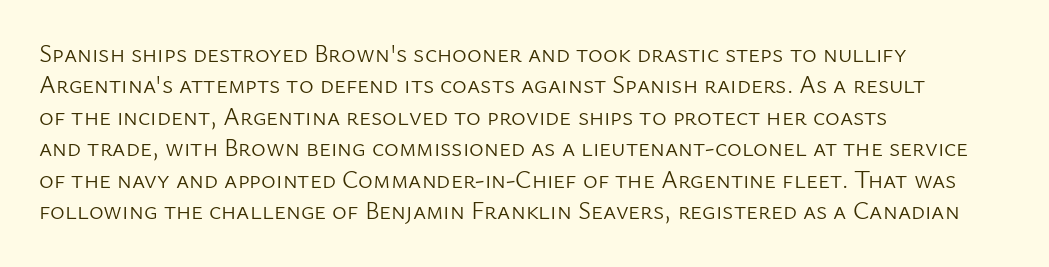
Q: Is the text bold? A: No.
Q: Is the text italic (slanted)? A: No, it is upright.
Q: Is the text underlined? A: No.
Q: How is the paragraph aligned? A: Left-aligned.
Q: Is the spacing between letters normal or unusually wide? A: Normal.
Q: Is the spacing between lines tight, normal or loose? A: Normal.
